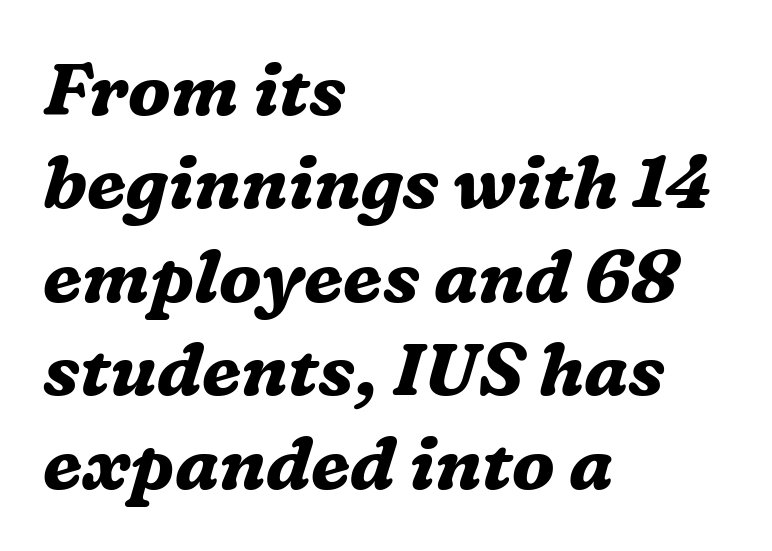
The image shows 73 px bold serif type, italic (leaning right); set left-aligned, normal line spacing (1.28x), normal letter spacing, not underlined; medium stroke contrast and a medium x-height.
